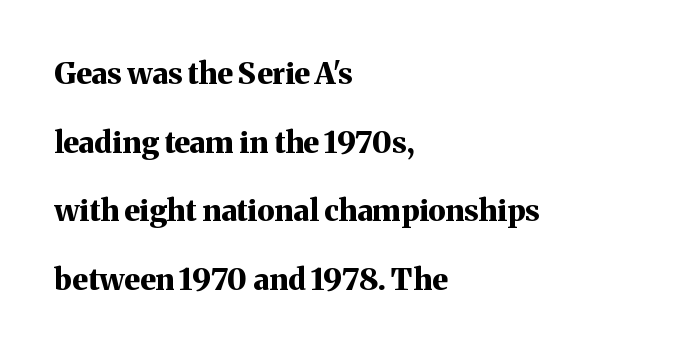
{"serif": "yes", "italic": "no", "bold": "yes", "weight": "bold", "width": "normal", "stroke_contrast": "medium", "x_height": "medium", "monospaced": "no", "underline": "no", "align": "left", "line_spacing": "loose", "line_spacing_ratio": 2.29, "letter_spacing": "normal", "letter_spacing_em": 0.0, "glyph_px": 30}
